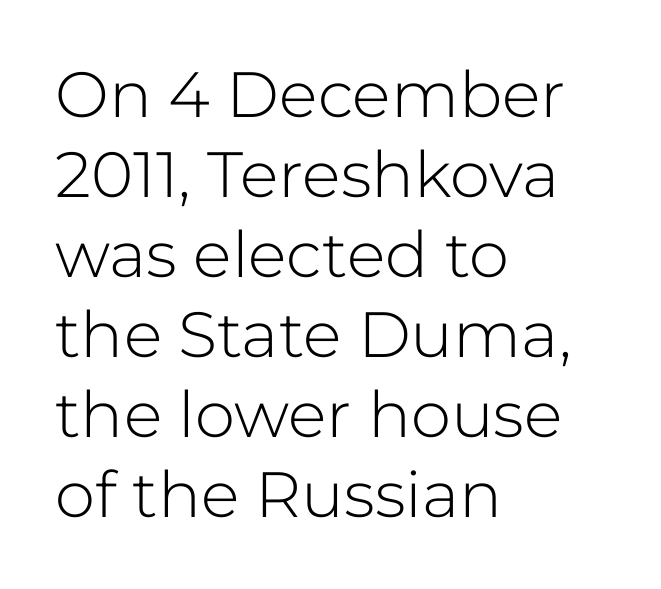
{"serif": "no", "italic": "no", "bold": "no", "weight": "light", "width": "normal", "stroke_contrast": "low", "x_height": "medium", "monospaced": "no", "underline": "no", "align": "left", "line_spacing": "normal", "line_spacing_ratio": 1.25, "letter_spacing": "normal", "letter_spacing_em": 0.0, "glyph_px": 64}
